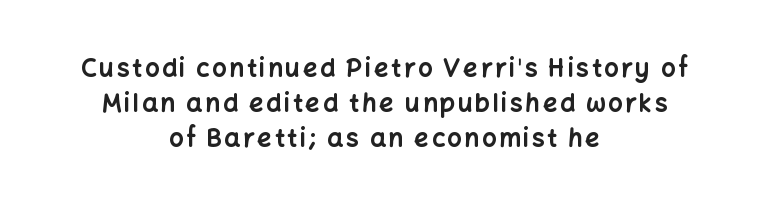
The image shows 25 px bold type, upright; set centered, normal line spacing (1.4x), not underlined.
